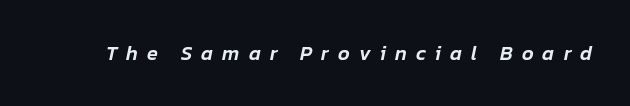
The foot of each line stays bare and open. There's an unmistakable incline to the writing here. This sample uses expanded letter spacing, leaving extra air between glyphs.
